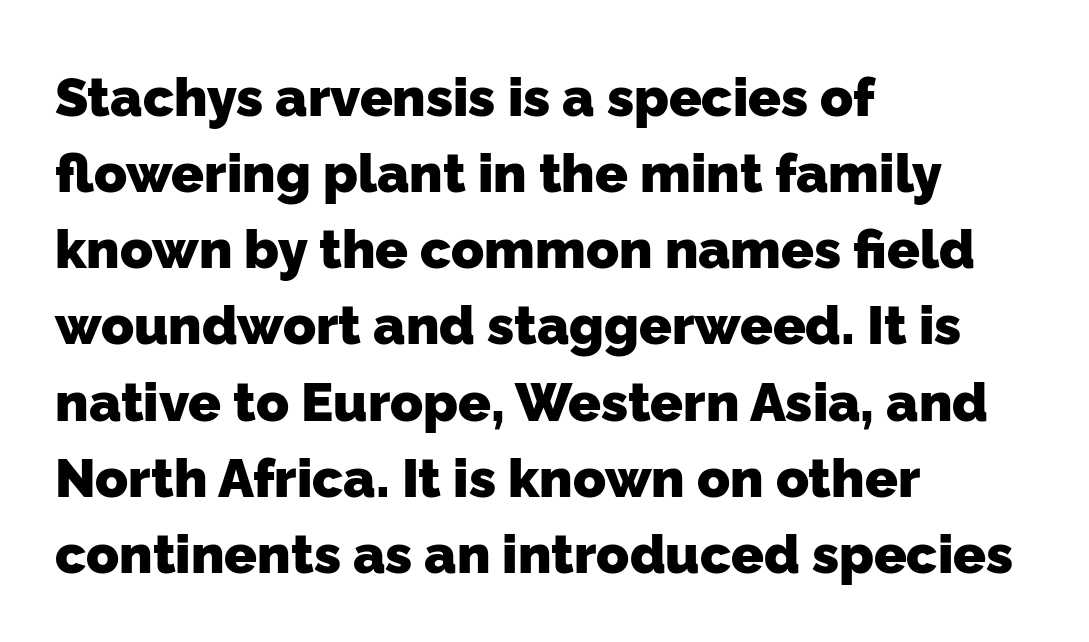
The rendering shows plain stroke endings on the letterforms — a sans-serif design. This sample has the flowing, uneven cadence of proportional lettering. Which margin do the lines hug? The left one — the right edge is uneven. Bare-footed words on every line.
